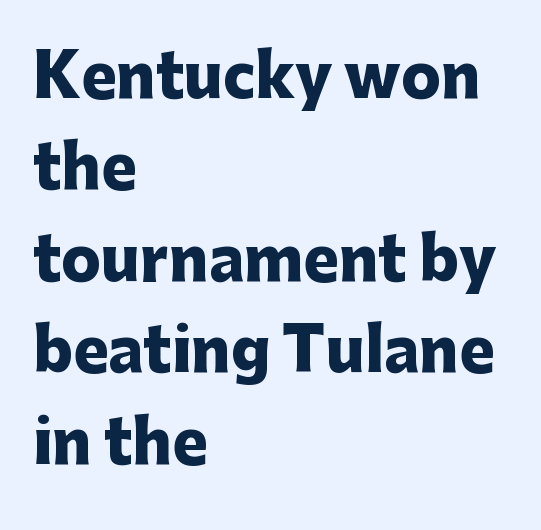
Q: Is the text bold? A: Yes.
Q: Is the text italic (slanted)? A: No, it is upright.
Q: Is the typeface a serif or a sans-serif typeface? A: Sans-serif.
Q: Is the text underlined? A: No.
Q: How is the paragraph aligned? A: Left-aligned.
Q: Is the spacing between letters normal or unusually wide? A: Normal.
Q: Is the spacing between lines tight, normal or loose? A: Normal.
Q: Width (condensed, normal, or wide)? A: Normal.
Q: Stroke contrast? A: Low.
Q: x-height? A: Medium.
Q: Monospaced? A: No.
